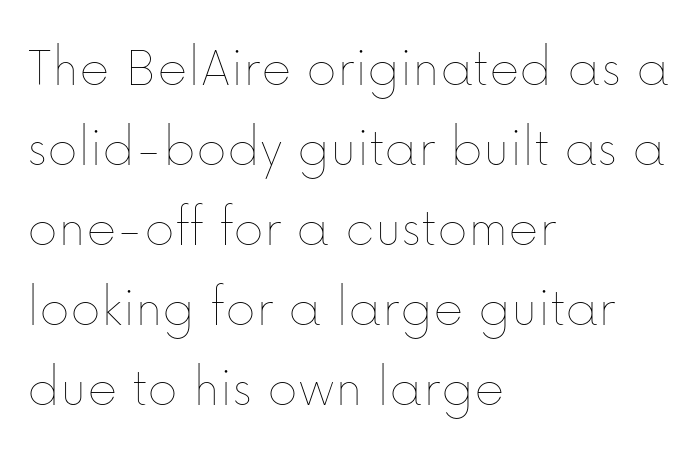
The image shows 58 px thin type, upright; set left-aligned, normal line spacing (1.38x), normal letter spacing, not underlined; low stroke contrast and a medium x-height.
